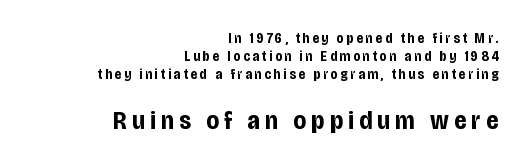
Where is the straight margin? On the right. Ordinary non-slanted type is in use. A normal amount of white space separates one row of letters from the next. The glyphs are unaccompanied by any horizontal stroke below them. Weight: bold. In terms of letterspacing, this is a distinctly airy, spread setting.
